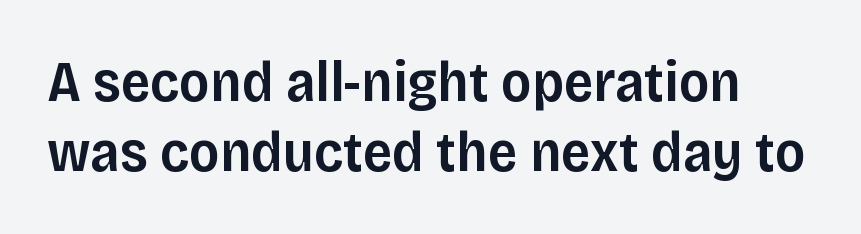
{"serif": "no", "italic": "no", "bold": "semi", "weight": "semibold", "width": "normal", "stroke_contrast": "low", "x_height": "large", "monospaced": "no", "underline": "no", "line_spacing_ratio": 1.2, "letter_spacing": "normal", "letter_spacing_em": 0.0, "glyph_px": 58}
